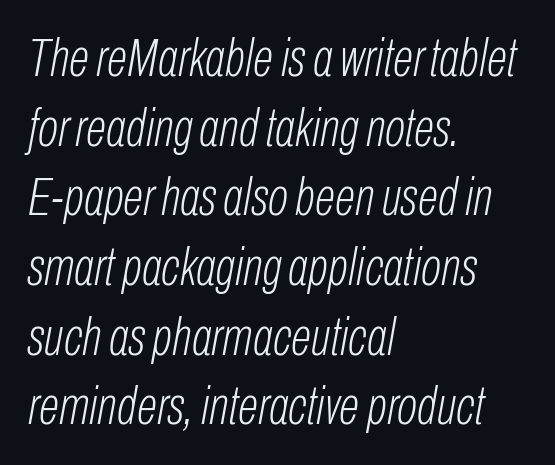
The image shows 54 px light, condensed type, italic (leaning right); set left-aligned, normal line spacing (1.29x), normal letter spacing, not underlined; low stroke contrast and a medium x-height.
